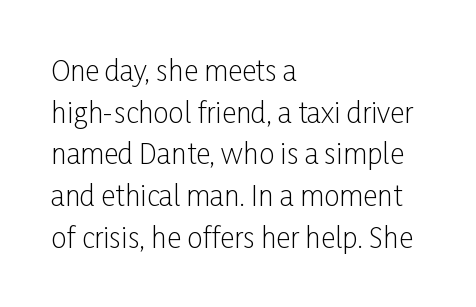
The image shows 28 px light, condensed sans-serif type, upright; set left-aligned, normal line spacing (1.49x), normal letter spacing, not underlined; low stroke contrast and a medium x-height.
